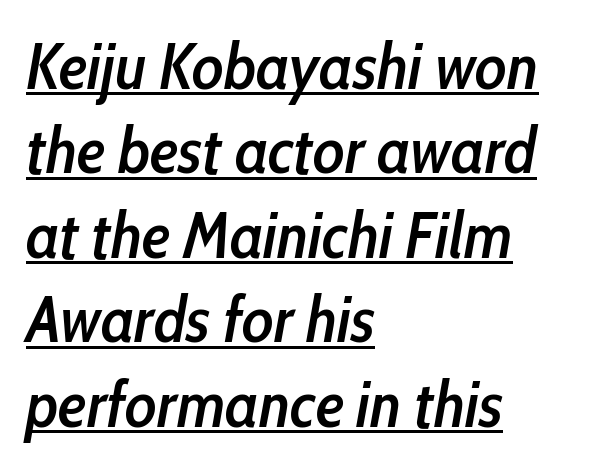
Q: Is the text bold? A: Semi-bold.
Q: Is the text italic (slanted)? A: Yes, it leans right by about 10 degrees.
Q: Is the text underlined? A: Yes.
Q: How is the paragraph aligned? A: Left-aligned.
Q: Is the spacing between letters normal or unusually wide? A: Normal.
Q: Is the spacing between lines tight, normal or loose? A: Normal.
Q: Width (condensed, normal, or wide)? A: Condensed.
Q: Stroke contrast? A: Low.
Q: x-height? A: Medium.
Q: Monospaced? A: No.
